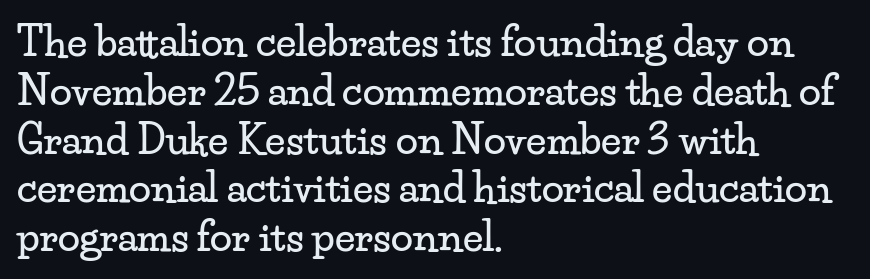
Q: Is the text italic (slanted)? A: No, it is upright.
Q: Is the typeface a serif or a sans-serif typeface? A: Serif.
Q: Is the text underlined? A: No.
Q: How is the paragraph aligned? A: Left-aligned.
Q: Is the spacing between letters normal or unusually wide? A: Normal.
Q: Width (condensed, normal, or wide)? A: Wide.
Q: Stroke contrast? A: Low.
Q: x-height? A: Small.
Q: Monospaced? A: No.
